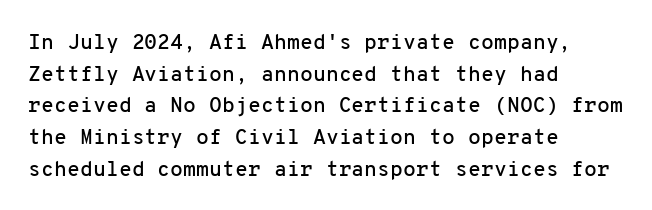
The image shows 21 px text type, upright; set left-aligned, normal line spacing (1.51x), normal letter spacing, not underlined.
